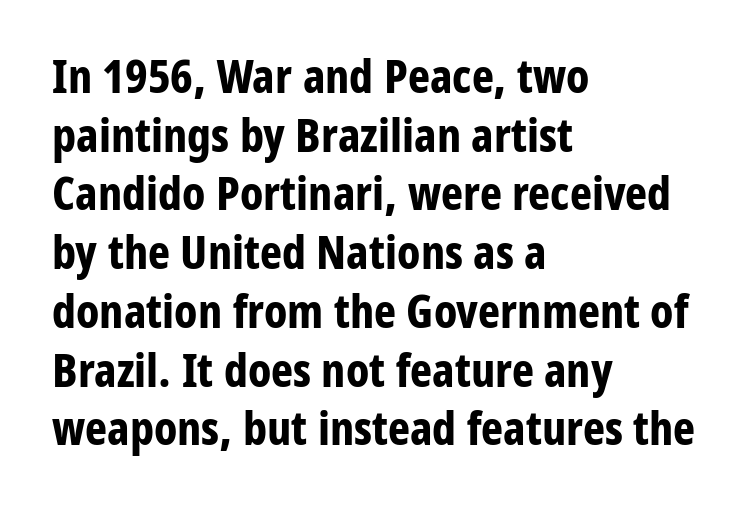
Q: Is the text bold? A: Yes.
Q: Is the text italic (slanted)? A: No, it is upright.
Q: Is the typeface a serif or a sans-serif typeface? A: Sans-serif.
Q: Is the text underlined? A: No.
Q: How is the paragraph aligned? A: Left-aligned.
Q: Is the spacing between letters normal or unusually wide? A: Normal.
Q: Is the spacing between lines tight, normal or loose? A: Normal.
Q: Width (condensed, normal, or wide)? A: Condensed.
Q: Stroke contrast? A: Low.
Q: x-height? A: Medium.
Q: Monospaced? A: No.
